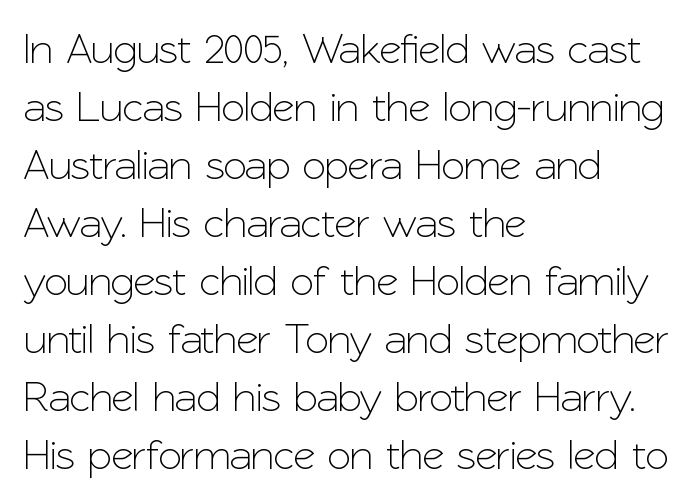
The image shows 43 px sans-serif type, upright; set left-aligned, normal line spacing (1.35x), normal letter spacing, not underlined; low stroke contrast and a medium x-height.
